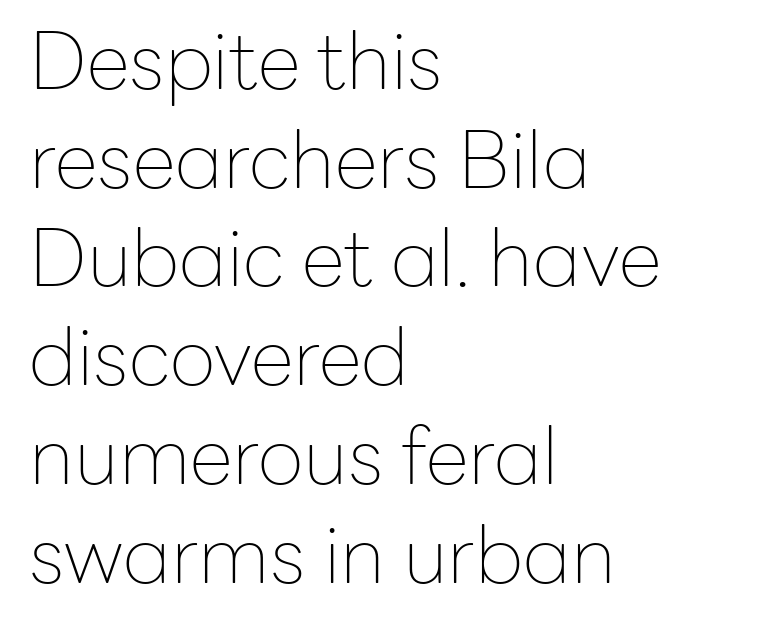
Q: Is the text bold? A: No.
Q: Is the text italic (slanted)? A: No, it is upright.
Q: Is the typeface a serif or a sans-serif typeface? A: Sans-serif.
Q: Is the text underlined? A: No.
Q: How is the paragraph aligned? A: Left-aligned.
Q: Is the spacing between letters normal or unusually wide? A: Normal.
Q: Is the spacing between lines tight, normal or loose? A: Normal.
Q: Width (condensed, normal, or wide)? A: Normal.
Q: Stroke contrast? A: Low.
Q: x-height? A: Medium.
Q: Monospaced? A: No.
